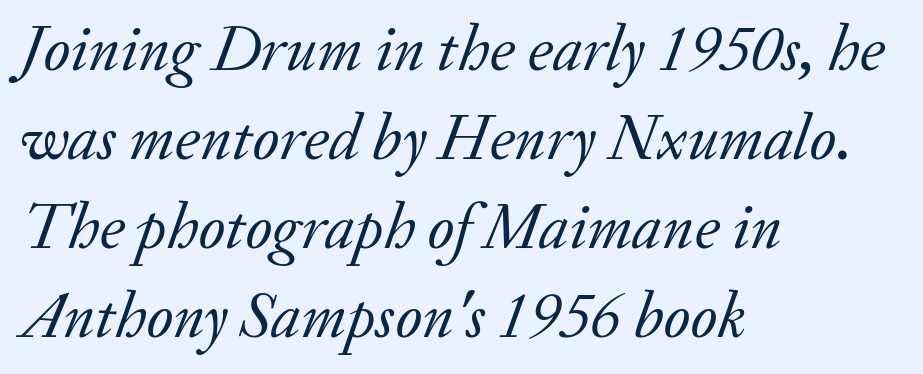
What's the leading like? Ordinary, nothing unusual. Honestly, the letter spacing is just normal — you wouldn't notice it. The typeface chosen for these lines features serifs. Every character sits at an angle, as italics do. A typesetter would call this proportional, since set widths differ per character.
